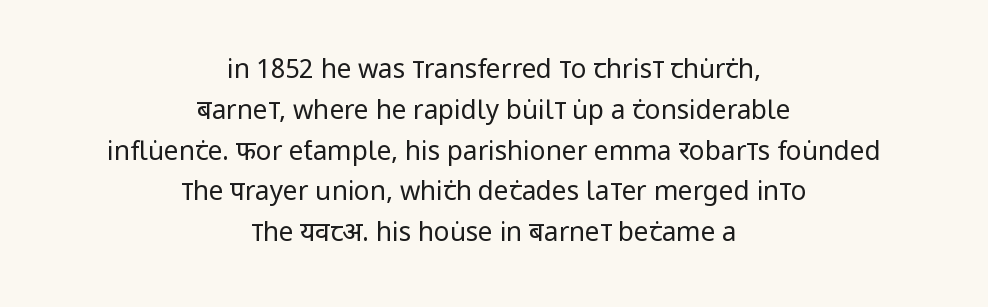
Letters rest on an invisible, unmarked baseline. Inter-character spacing is left at the font's built-in metrics. Italic? Not at all — the glyphs are vertical. The strokes are not fattened; the text isn't bold.
